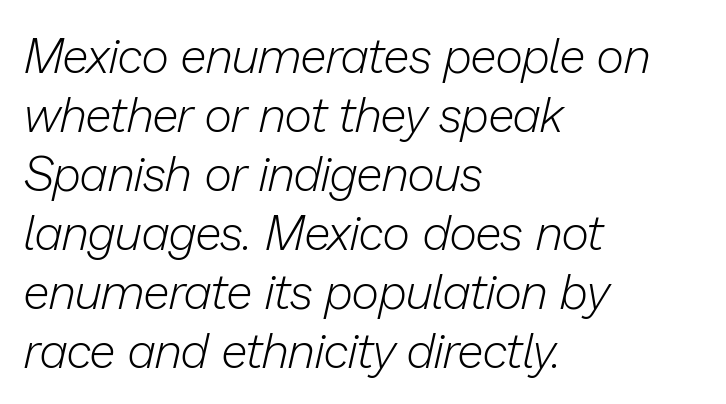
Here the designer chose a conventional face with non-uniform glyph widths. Does the lettering tilt? It does — this is italic. The gap between lines stays unmarked. The lines in this sample share a left origin and differ only in where they stop.
